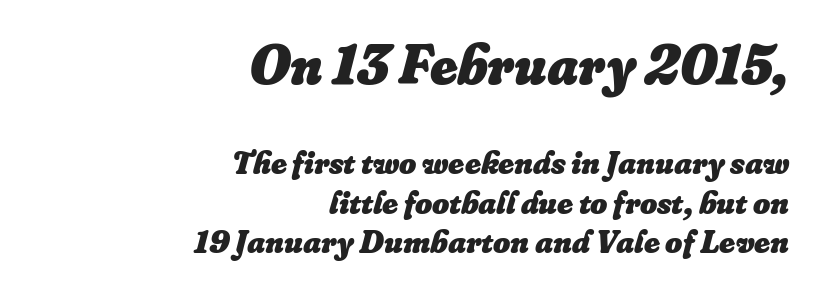
The image shows 57 px heavy type, italic (leaning right); set right-aligned, line spacing 1.19x, normal letter spacing, not underlined; the first (top) block is 1.73x larger; low stroke contrast and a small x-height.
